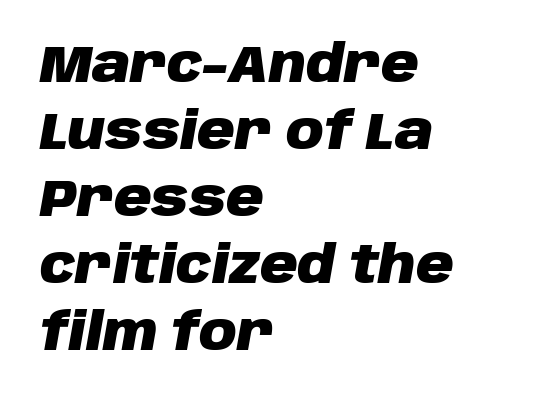
{"italic": "yes", "lean": "right", "slant_degrees": 10, "bold": "yes", "weight": "heavy", "width": "normal", "stroke_contrast": "low", "x_height": "large", "monospaced": "no", "underline": "no", "align": "left", "line_spacing": "normal", "line_spacing_ratio": 1.29, "letter_spacing": "normal", "letter_spacing_em": 0.0, "glyph_px": 52}
